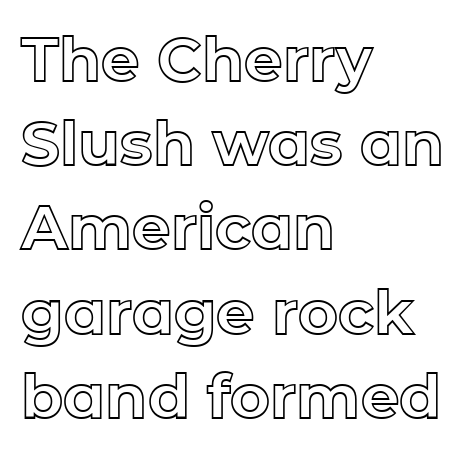
The image shows 61 px text type, upright; set left-aligned, normal line spacing (1.38x), normal letter spacing, not underlined; a medium x-height.
